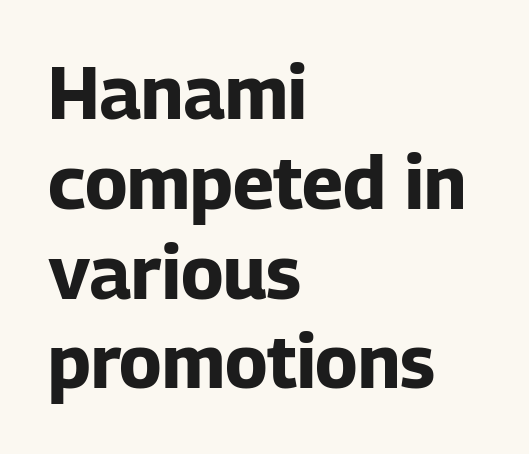
Do the characters align in a grid? No, the font is proportional. Emphasis by weight is at full strength: bold. The type sits square on the baseline with zero lean. Each word holds together tightly as a unit, with standard inter-letter gaps. In terms of letterform style, serifs are entirely absent. Visually the block forms a straight wall on the left and a jagged coastline on the right.
